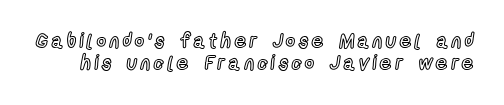
{"underline": "no", "line_spacing": "tight", "line_spacing_ratio": 1.12, "glyph_px": 20}
